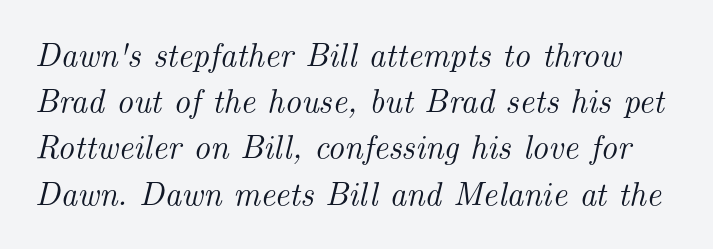
The image shows 33 px serif type, italic (leaning right); set normal line spacing (1.4x), normal letter spacing, not underlined; medium stroke contrast and a small x-height.
